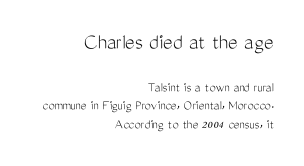
{"italic": "no", "bold": "no", "underline": "no", "align": "right", "line_spacing": "normal", "line_spacing_ratio": 1.32, "letter_spacing": "normal", "letter_spacing_em": 0.0, "larger_block": "first", "size_ratio": 1.64, "glyph_px": 23}
